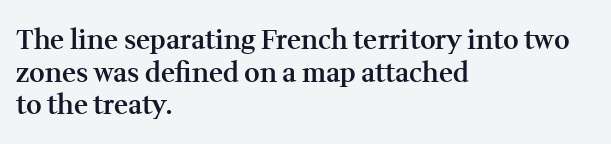
The rendering uses a semibold face; strokes are thickened but not to full bold. Inter-character spacing is left at the font's built-in metrics. Quick note: not italic, upright. Which margin do the lines hug? The left one — the right edge is uneven.
